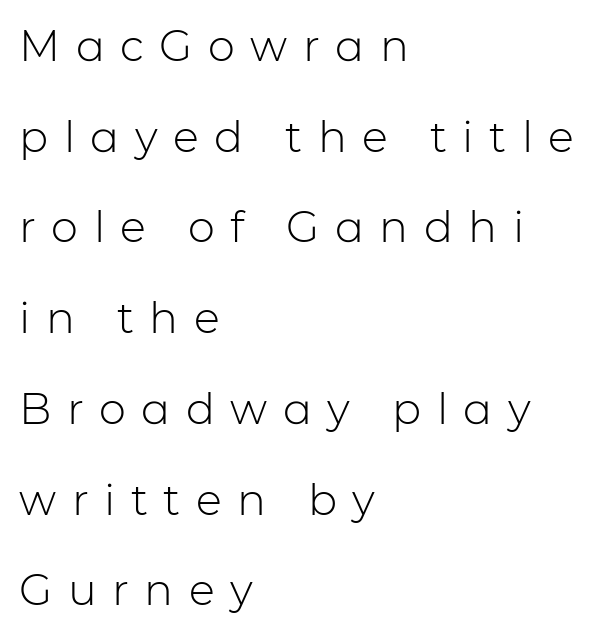
{"serif": "no", "italic": "no", "bold": "no", "weight": "light", "width": "normal", "stroke_contrast": "low", "x_height": "medium", "monospaced": "no", "underline": "no", "align": "left", "line_spacing": "loose", "line_spacing_ratio": 2.11, "letter_spacing": "wide", "letter_spacing_em": 0.36, "glyph_px": 43}
